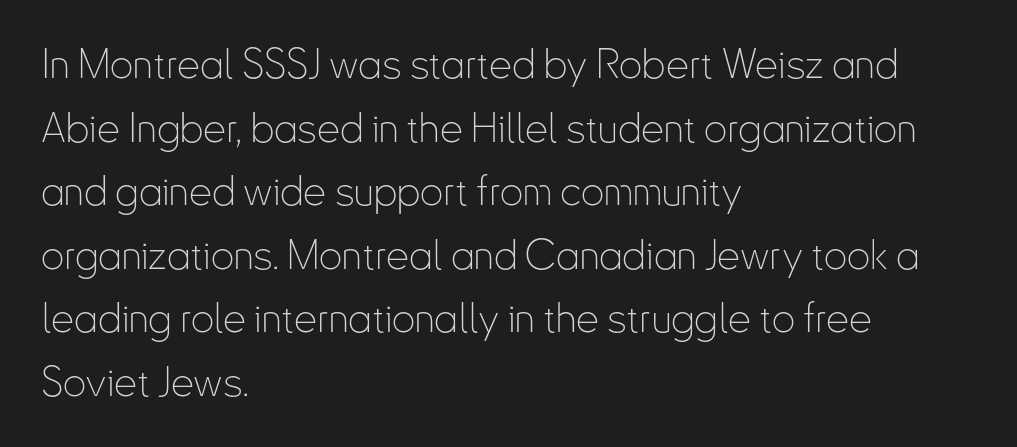
The image shows 41 px thin, condensed sans-serif type, upright; set left-aligned, normal line spacing (1.55x), normal letter spacing, not underlined; low stroke contrast and a small x-height.
